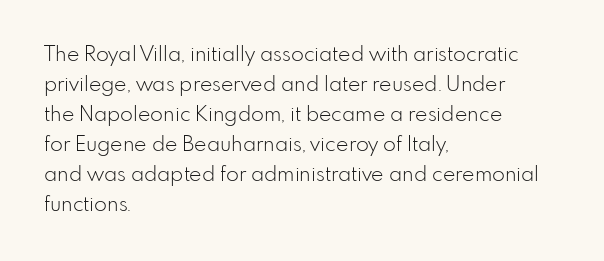
The image shows 21 px text type, upright; set left-aligned, normal line spacing (1.43x), normal letter spacing, not underlined.
